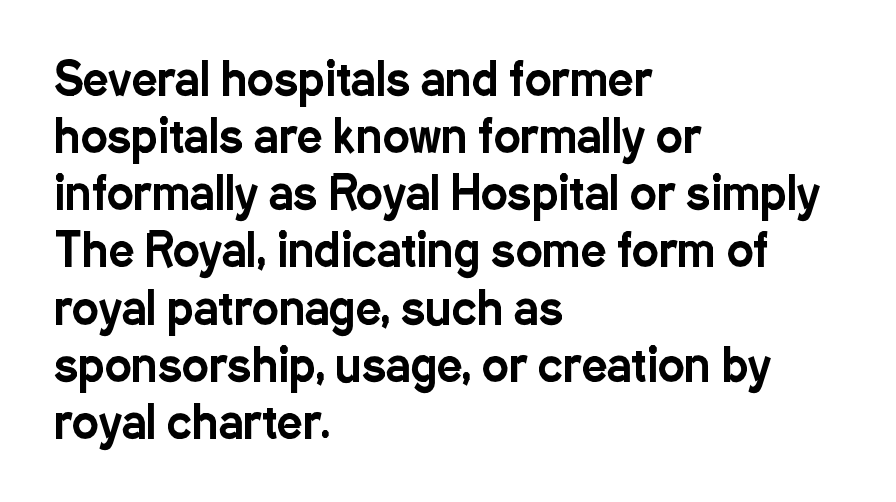
Spacing between characters is what you'd get straight out of the box. Notice how the passage keeps a crisp vertical edge on the left only. Descenders hang freely into open space. Interline gaps are of average width in this sample.
